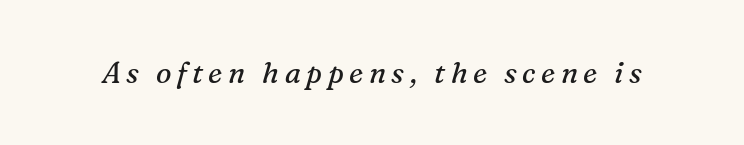
The passage shown is typeset with a serif family. Note the varied advance widths — an 'i' is clearly narrower than an 'm'. Stems and bowls with no extra thickness — not bold. Style check: oblique.
